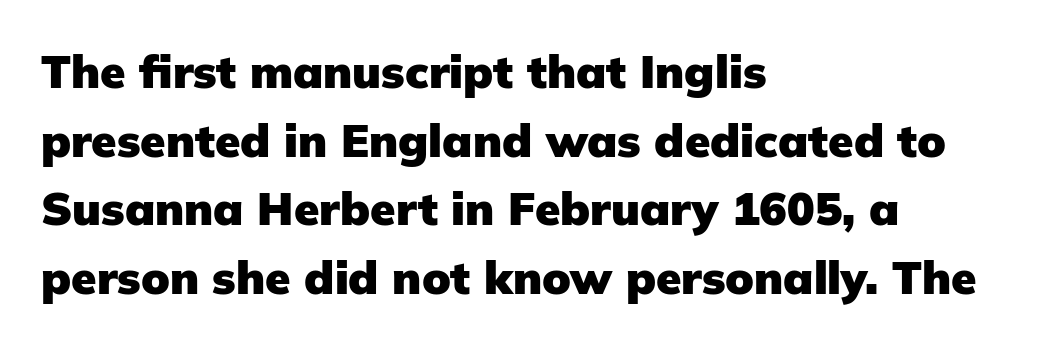
The image shows 46 px heavy sans-serif type, upright; set left-aligned, normal line spacing (1.49x), normal letter spacing, not underlined; low stroke contrast and a medium x-height.
